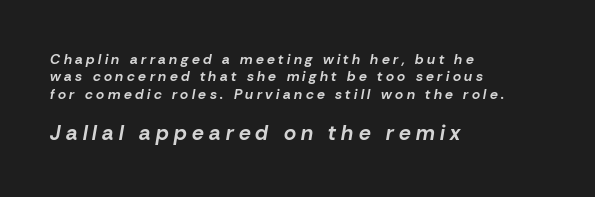
In terms of weight, the rendering is a true, heavy bold. This sample uses an oblique cut, with every glyph tilted off the vertical. Caption: expanded tracking, letters set apart. The zone under the glyphs is completely vacant.
